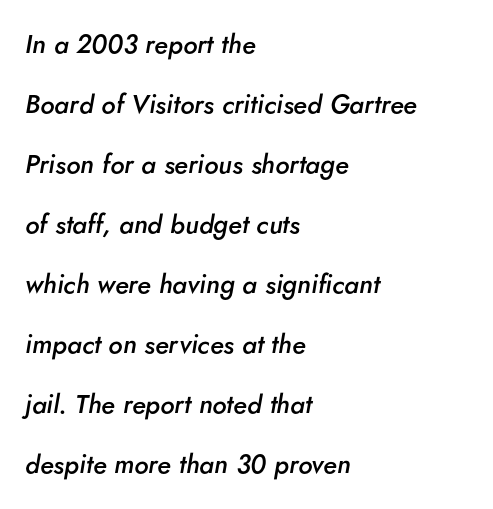
All the whitespace from short lines collects on the right. Each glyph is drawn with semibold strokes, heavier than normal yet not fully bold. The rendering applies a slant to the glyphs. Lines of text with bare space underneath. The line-height multiplier appears high, well above default.
